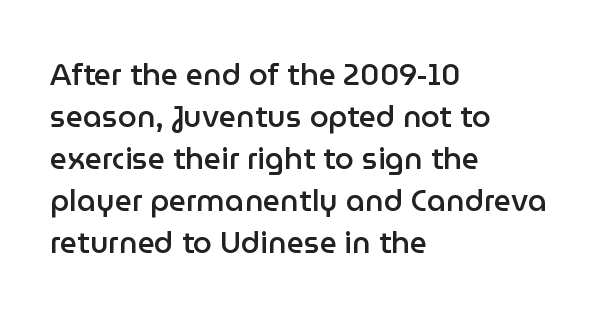
{"serif": "no", "italic": "no", "bold": "semi", "weight": "semibold", "width": "normal", "stroke_contrast": "low", "x_height": "medium", "monospaced": "no", "underline": "no", "align": "left", "line_spacing": "normal", "line_spacing_ratio": 1.4, "letter_spacing": "normal", "letter_spacing_em": 0.0, "glyph_px": 30}
